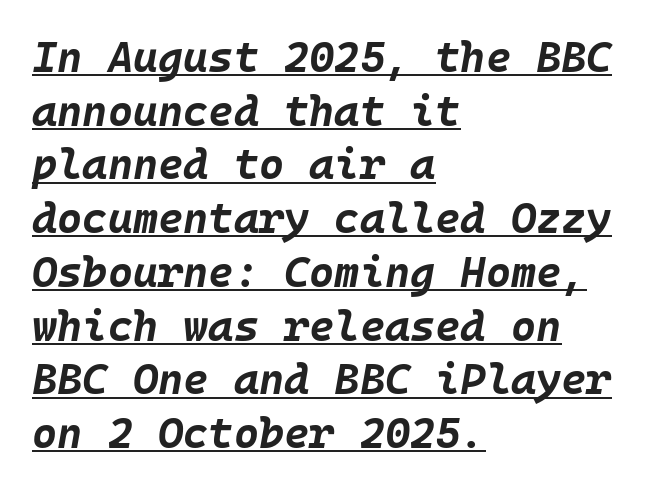
Nobody touched the tracking dial on this one. Compared with an ordinary text face, these strokes are far heavier — a full bold. These lines stack with their left ends in a neat column. A continuous stroke trails under the words, as in a hyperlink.
